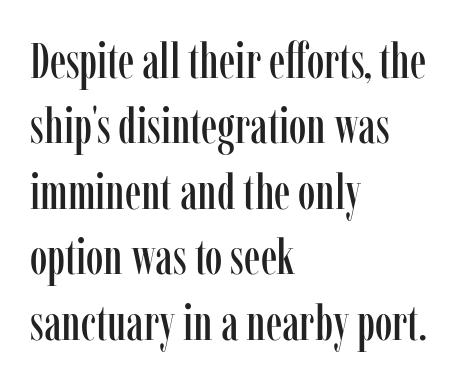
The image shows 50 px condensed serif type, upright; set left-aligned, normal line spacing (1.31x), normal letter spacing, not underlined; low stroke contrast and a medium x-height.
